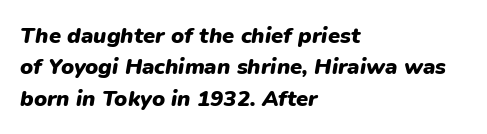
The string is rendered with underlining switched off. Leading: standard. The setting favours the left margin, as ordinary paragraphs usually do. Characters follow at the spacing the type designer built in. These lines were composed using italics. The characters look thick and weighty, a clear bold.
